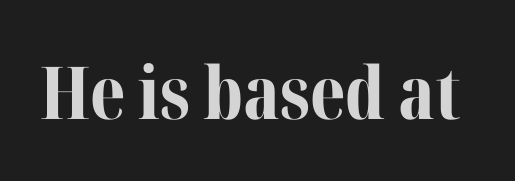
{"serif": "yes", "italic": "no", "bold": "yes", "weight": "bold", "width": "normal", "stroke_contrast": "medium", "x_height": "medium", "monospaced": "no", "underline": "no", "letter_spacing": "normal", "letter_spacing_em": 0.0, "glyph_px": 73}
